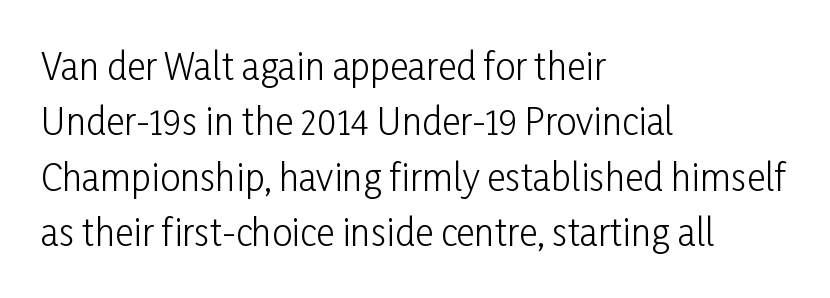
A typesetter would call this proportional, since set widths differ per character. Regarding serifs, this sample does without them. Stems here are at most as thick as an everyday book face. The leading is moderate, giving the passage an even texture.
